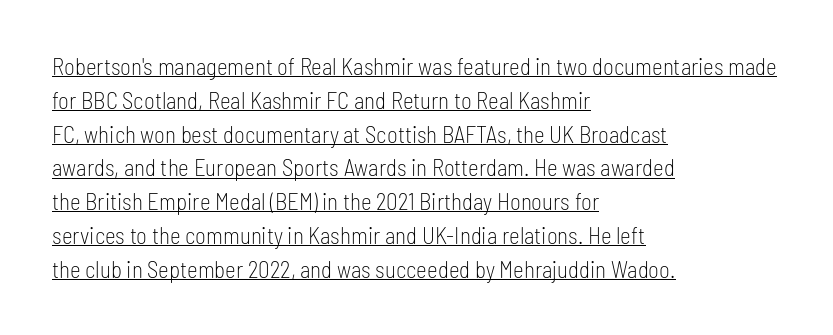
{"italic": "no", "bold": "no", "underline": "yes", "align": "left", "line_spacing": "normal", "line_spacing_ratio": 1.47, "letter_spacing": "normal", "letter_spacing_em": 0.0, "glyph_px": 23}
